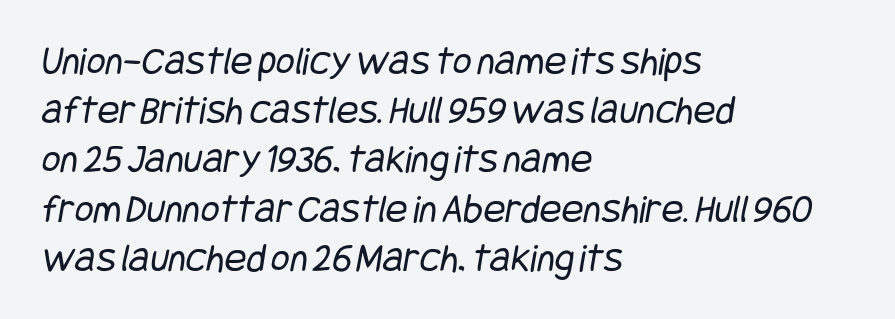
Each letter's strokes conclude bluntly, with no projecting serifs. Teacher's note: observe the even left margin — that is flush-left alignment. Beneath every word, the page is bare. A light-to-regular cut is what we see here. A typesetter would call this zero additional tracking.
